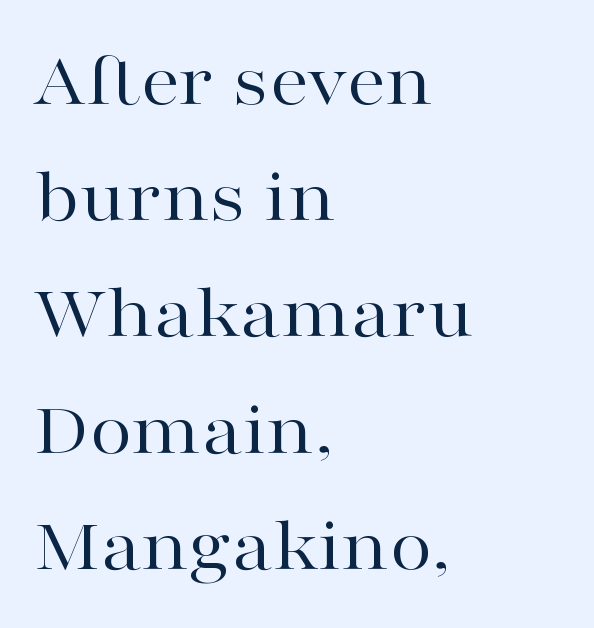
The letters advance in unequal steps, a hallmark of proportional type. These lines keep a tight, regular rhythm from letter to letter. Compared with a typical body face, this is equally light or lighter still. Quick note: not italic, upright. The rendering shows small feet on the letterforms — a serif design. This sample is left-justified, so line endings fall wherever the words run out.
